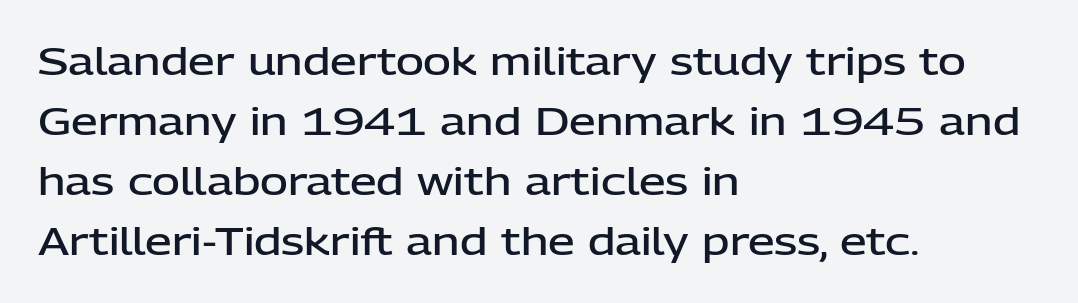
The type sits square on the baseline with zero lean. No word sits above an underline. To sum up the face: it is a sans, with no serifs. Stems and bowls a touch heavier than normal — semibold. Looks like regular typesetting: each glyph gets only the width it needs. The line-height multiplier appears to be the usual default.
